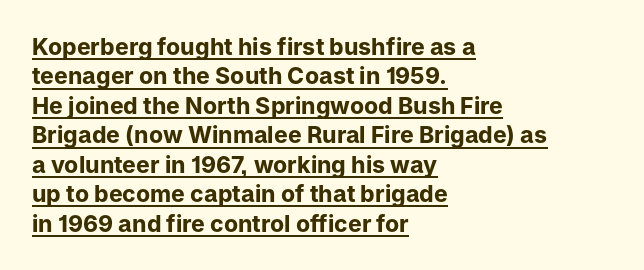
{"italic": "no", "bold": "yes", "underline": "yes", "align": "left", "line_spacing": "normal", "line_spacing_ratio": 1.28, "letter_spacing": "normal", "letter_spacing_em": 0.0, "glyph_px": 23}
